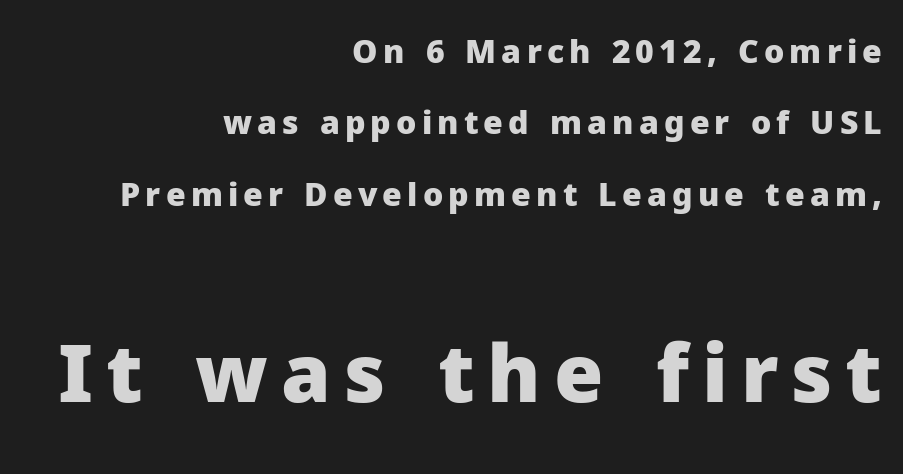
The image shows 80 px heavy sans-serif type, upright; set right-aligned, loose line spacing (2.23x), not underlined; the second (bottom) block is 2.5x larger; low stroke contrast and a medium x-height.
